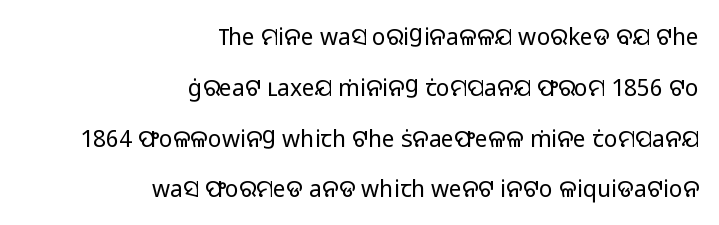
The image shows 23 px text type, upright; set right-aligned, loose line spacing (2.21x), normal letter spacing, not underlined.
